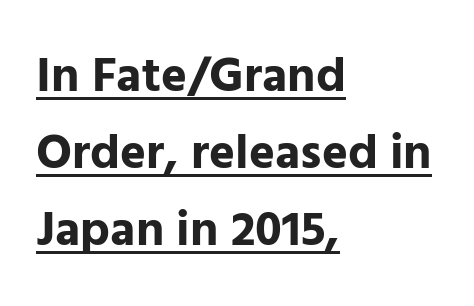
Short note: letters normally spaced. Baseline-to-baseline distance is the conventional proportion of letter height. This is sans-serif lettering, the kind often seen on screens and signage. Ascenders rise straight up at ninety degrees. Its strokes are broad and dark, the hallmark of bold type. This sample is left-justified, so line endings fall wherever the words run out.
